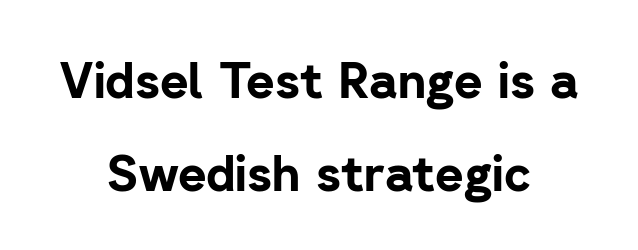
Each glyph is drawn with heavy, bold strokes. Quick note: interline space is abundant. The lettering stays uniformly vertical, giving the passage a roman look. Honestly, there is no underline to notice here at all.
